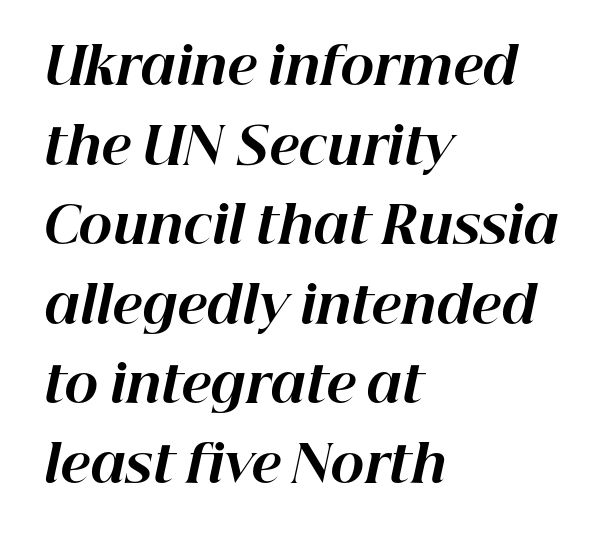
The image shows 51 px bold type, italic (leaning right); set left-aligned, normal line spacing (1.56x), normal letter spacing, not underlined; high stroke contrast and a medium x-height.
